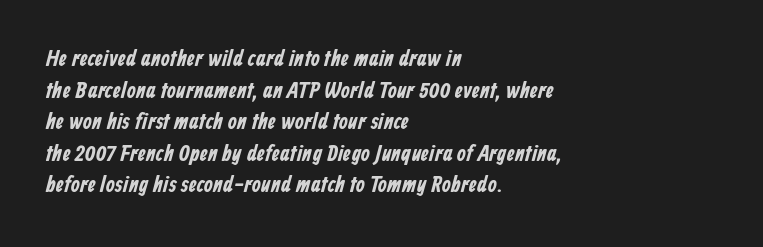
Q: Is the text underlined? A: No.
Q: How is the paragraph aligned? A: Left-aligned.
Q: Is the spacing between letters normal or unusually wide? A: Normal.
Q: Is the spacing between lines tight, normal or loose? A: Normal.
